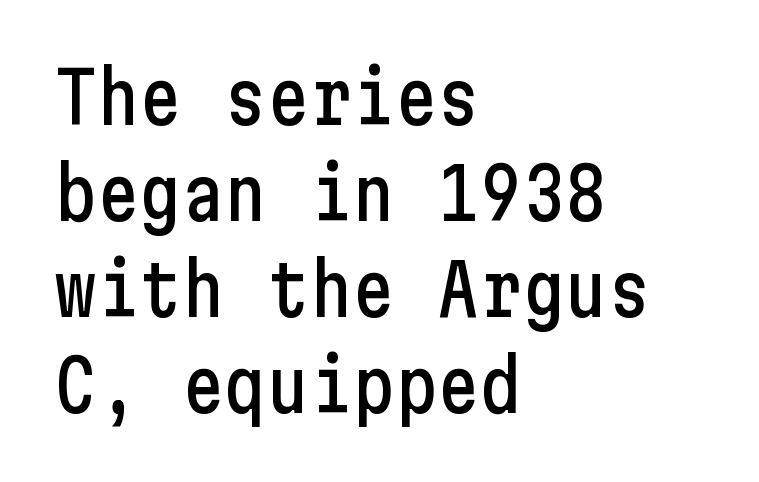
Q: Is the text italic (slanted)? A: No, it is upright.
Q: Is the typeface a serif or a sans-serif typeface? A: Sans-serif.
Q: Is the text underlined? A: No.
Q: How is the paragraph aligned? A: Left-aligned.
Q: Is the spacing between letters normal or unusually wide? A: Normal.
Q: Is the spacing between lines tight, normal or loose? A: Normal.
Q: Width (condensed, normal, or wide)? A: Condensed.
Q: Stroke contrast? A: Low.
Q: x-height? A: Medium.
